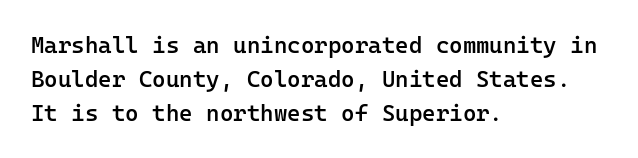
Upright lettering throughout. Reading down the block, your eye returns to a fixed left position each line. Strokes here are thickened, but only to semibold level. Evenly set lines give the paragraph a standard silhouette. Standard letterfit; no display-style spreading of the glyphs. Clear beneath every line of the passage.
